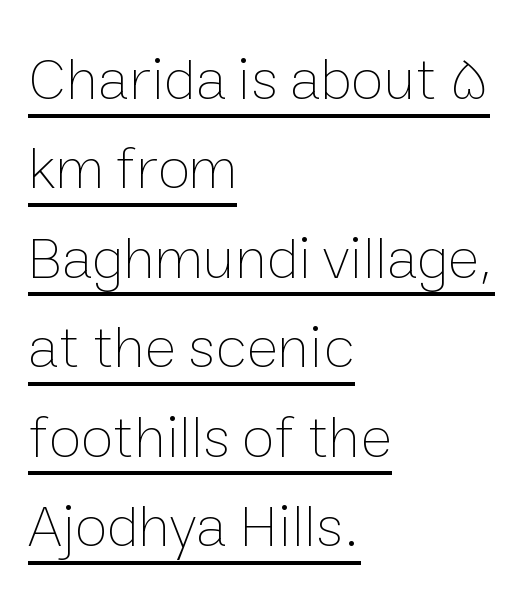
The image shows 60 px thin type, upright; set left-aligned, normal line spacing (1.49x), normal letter spacing, underlined; low stroke contrast and a medium x-height.
